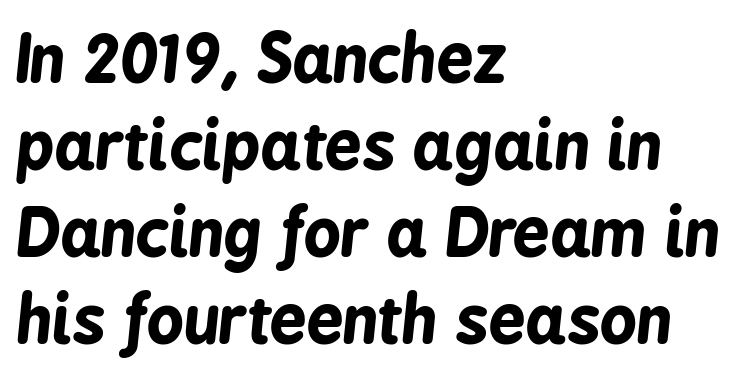
The image shows 65 px bold, condensed type, italic (leaning right); set left-aligned, normal line spacing (1.34x), normal letter spacing, not underlined; low stroke contrast and a medium x-height.
